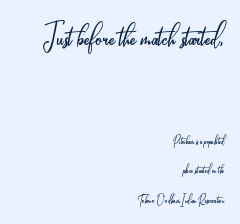
The image shows 40 px light, condensed sans-serif type; set right-aligned, loose line spacing (2.12x), normal letter spacing, not underlined; the first (top) block is 2.86x larger; low stroke contrast and a small x-height.
